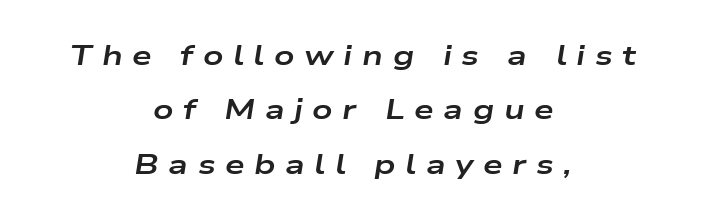
The image shows 28 px bold, wide type, italic (leaning right); set centered, loose line spacing (1.94x), unusually wide letter spacing (+0.34 em), not underlined; low stroke contrast and a medium x-height.
